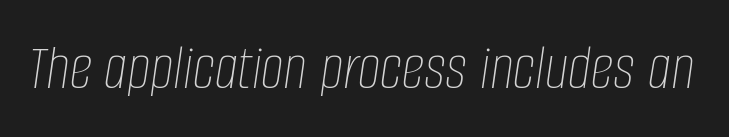
Bare-footed words on every line. The whole block is typeset with a tilt. Letter spacing: default. Stems and bowls with no extra thickness — not bold. Character widths vary here, with narrow letters taking less room than wide ones.
